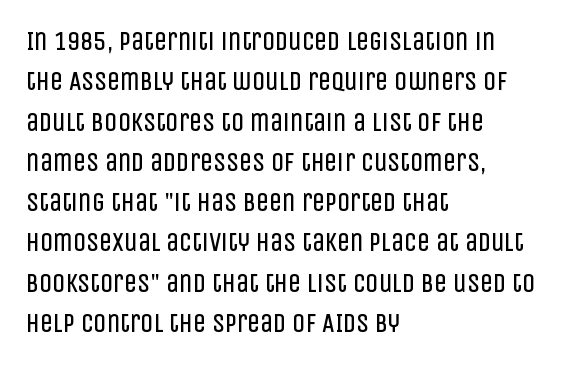
Check the space under the baseline: it is left empty. The type sits square on the baseline with zero lean. Line spacing here is normal. Casual observation: everything's shoved over to the left. Honestly, the letter spacing is just normal — you wouldn't notice it.
